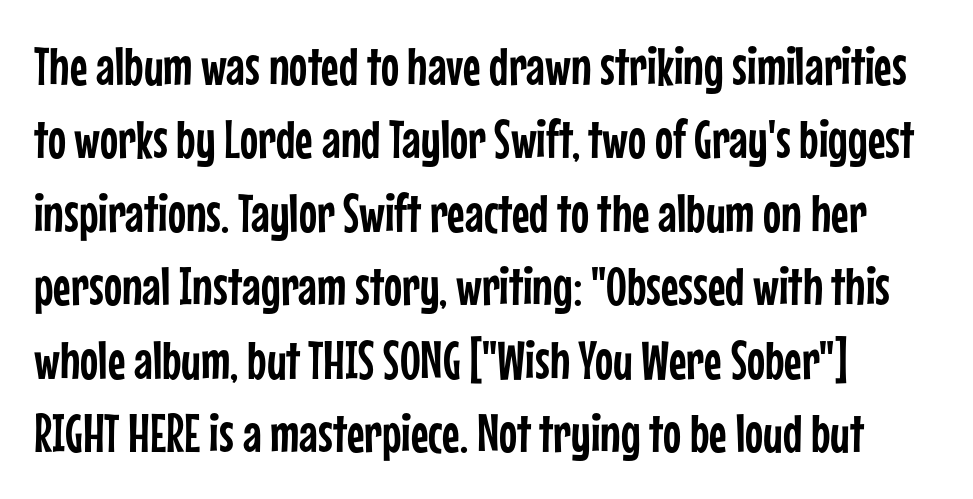
{"serif": "no", "italic": "no", "width": "condensed", "stroke_contrast": "low", "x_height": "medium", "monospaced": "no", "underline": "no", "align": "left", "line_spacing": "normal", "line_spacing_ratio": 1.36, "letter_spacing": "normal", "letter_spacing_em": 0.0, "glyph_px": 54}
